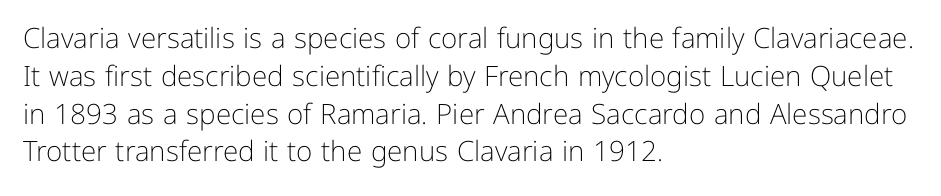
The passage shown is not bold in any degree. This sample is left-justified, so line endings fall wherever the words run out. Anything drawn beneath the words? Only blank space. The passage shown is typed in a proportional face where columns would drift. The tracking reads as untouched default to a designer's eye. Do the letters lean? They stand straight.
